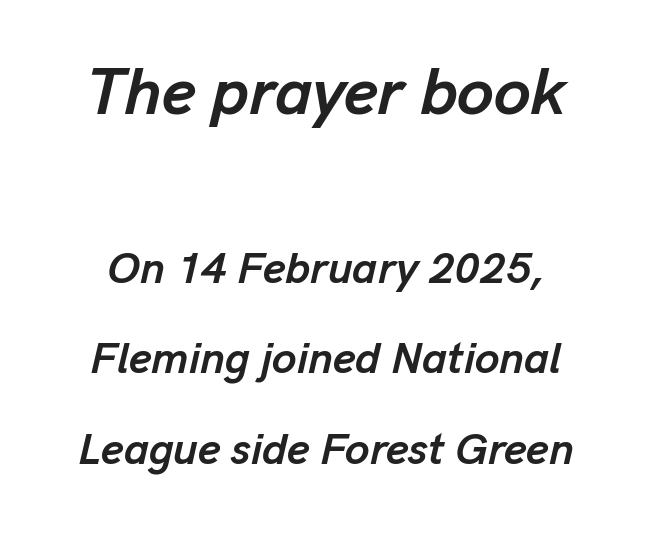
{"italic": "yes", "lean": "right", "slant_degrees": 13, "bold": "yes", "weight": "semibold", "width": "normal", "stroke_contrast": "low", "x_height": "medium", "monospaced": "no", "underline": "no", "line_spacing": "loose", "line_spacing_ratio": 2.06, "letter_spacing": "normal", "letter_spacing_em": 0.0, "larger_block": "first", "size_ratio": 1.5, "glyph_px": 66}
